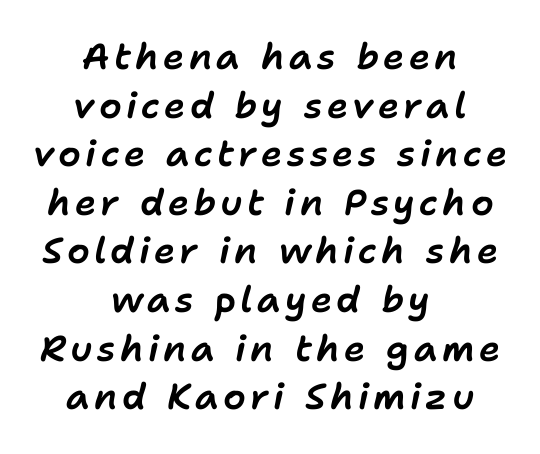
Q: Is the text italic (slanted)? A: Yes, it leans right by about 11 degrees.
Q: Is the text underlined? A: No.
Q: How is the paragraph aligned? A: Centered.
Q: Is the spacing between lines tight, normal or loose? A: Normal.
Q: Width (condensed, normal, or wide)? A: Normal.
Q: Stroke contrast? A: Low.
Q: x-height? A: Medium.
Q: Monospaced? A: No.
